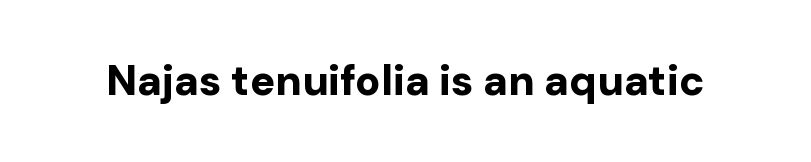
Q: Is the text bold? A: Yes.
Q: Is the text italic (slanted)? A: No, it is upright.
Q: Is the typeface a serif or a sans-serif typeface? A: Sans-serif.
Q: Is the text underlined? A: No.
Q: Is the spacing between letters normal or unusually wide? A: Normal.
Q: Width (condensed, normal, or wide)? A: Normal.
Q: Stroke contrast? A: Low.
Q: x-height? A: Medium.
Q: Monospaced? A: No.
